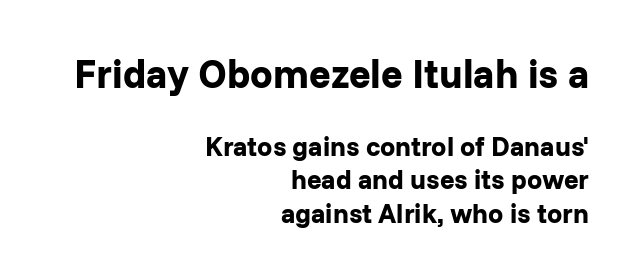
The image shows 40 px bold sans-serif type, upright; set right-aligned, line spacing 1.23x, normal letter spacing, not underlined; the first (top) block is 1.48x larger; low stroke contrast and a medium x-height.
